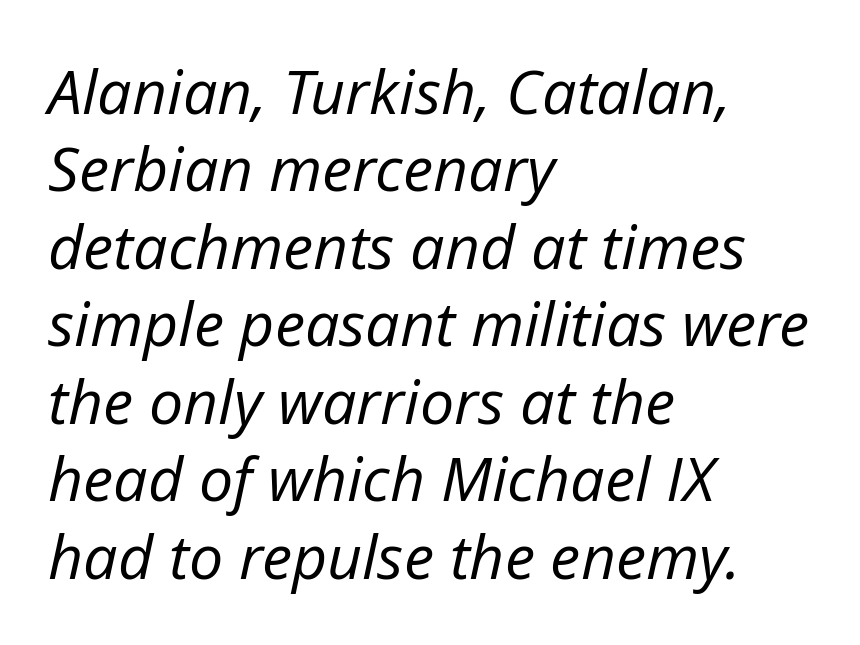
Q: Is the text bold? A: No.
Q: Is the text italic (slanted)? A: Yes, it leans right by about 12 degrees.
Q: Is the text underlined? A: No.
Q: How is the paragraph aligned? A: Left-aligned.
Q: Is the spacing between letters normal or unusually wide? A: Normal.
Q: Is the spacing between lines tight, normal or loose? A: Normal.
Q: Width (condensed, normal, or wide)? A: Normal.
Q: Stroke contrast? A: Low.
Q: x-height? A: Medium.
Q: Monospaced? A: No.
